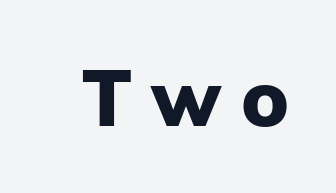
Tall strokes in this sample are plumb rather than angled. A clean baseline with only descenders dipping below it. Note: no serifs on the glyphs. Spacing verdict: proportional, widths tailored to each character.
